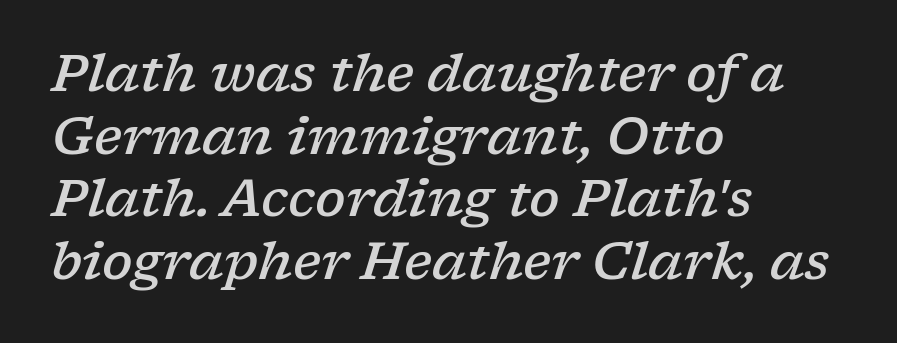
Q: Is the text bold? A: Semi-bold.
Q: Is the text italic (slanted)? A: Yes, it leans right by about 17 degrees.
Q: Is the typeface a serif or a sans-serif typeface? A: Serif.
Q: Is the text underlined? A: No.
Q: How is the paragraph aligned? A: Left-aligned.
Q: Is the spacing between letters normal or unusually wide? A: Normal.
Q: Width (condensed, normal, or wide)? A: Wide.
Q: Stroke contrast? A: Low.
Q: x-height? A: Medium.
Q: Monospaced? A: No.
